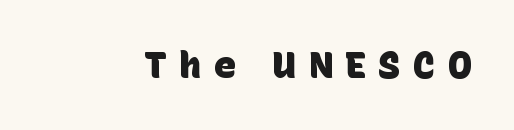
{"serif": "no", "bold": "yes", "weight": "heavy", "width": "normal", "stroke_contrast": "low", "x_height": "large", "monospaced": "no", "underline": "no", "letter_spacing": "wide", "letter_spacing_em": 0.34, "glyph_px": 37}
